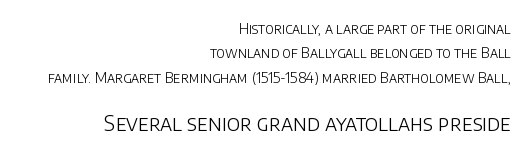
Q: Is the text bold? A: No.
Q: Is the text italic (slanted)? A: No, it is upright.
Q: Is the text underlined? A: No.
Q: How is the paragraph aligned? A: Right-aligned.
Q: Is the spacing between letters normal or unusually wide? A: Normal.
Q: Which block of text is set in a larger size, the first (top) or the second (bottom)? A: The second (bottom) one.
